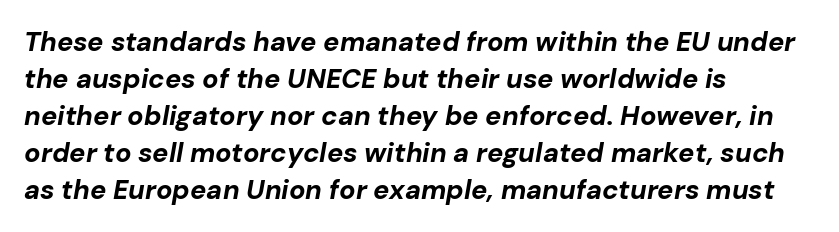
The image shows 27 px bold type, italic (leaning right); set left-aligned, normal line spacing (1.37x), normal letter spacing, not underlined.
